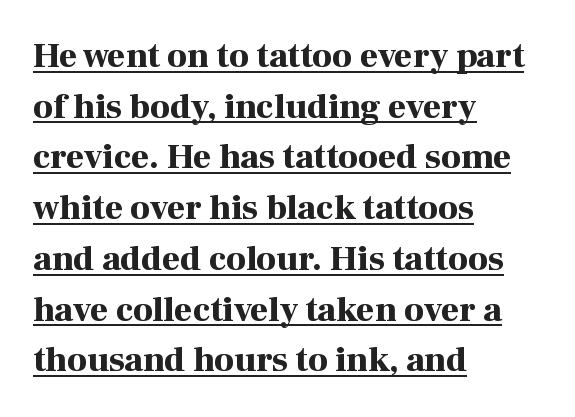
Q: Is the text bold? A: Yes.
Q: Is the text italic (slanted)? A: No, it is upright.
Q: Is the typeface a serif or a sans-serif typeface? A: Serif.
Q: Is the text underlined? A: Yes.
Q: How is the paragraph aligned? A: Left-aligned.
Q: Is the spacing between letters normal or unusually wide? A: Normal.
Q: Is the spacing between lines tight, normal or loose? A: Normal.
Q: Width (condensed, normal, or wide)? A: Normal.
Q: Stroke contrast? A: High.
Q: x-height? A: Medium.
Q: Monospaced? A: No.
